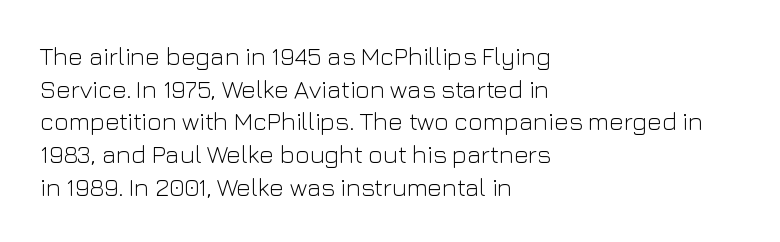
What's the leading like? Ordinary, nothing unusual. The passage shown has conventional tracking throughout. The typography opts for an upright posture over an oblique one. The passage is arranged the way most books set body copy — flush left.
